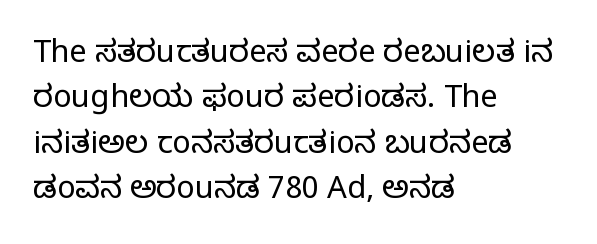
Stems here are at most as thick as an everyday book face. This is serif lettering, the kind often seen in printed books. Quick note: not italic, upright. The rendering uses natural spacing where letterforms have individual widths.
